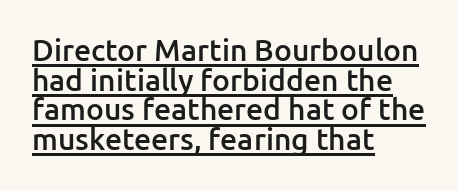
The paragraph has a hard left edge and a soft right edge. Honestly, the underline is the first thing you notice here. The rendering uses a semibold face; strokes are thickened but not to full bold. Typographically, this falls in the sans-serif category.
